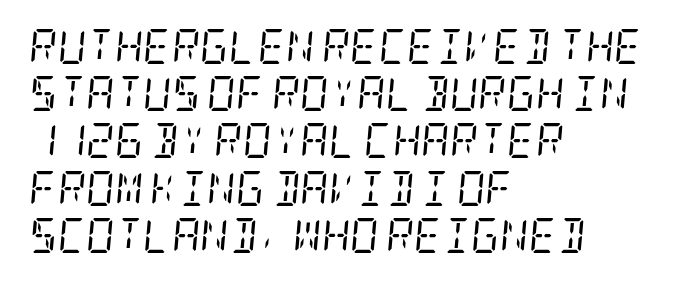
The image shows 35 px regular-weight, condensed serif type, italic (leaning right); set left-aligned, normal line spacing (1.35x), normal letter spacing, not underlined; low stroke contrast and a large x-height.
